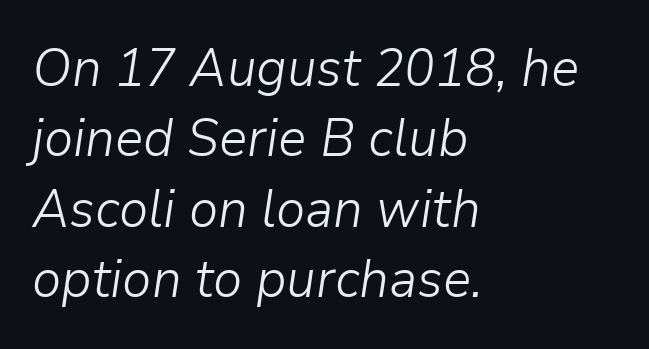
The image shows 53 px light type, italic (leaning right); set left-aligned, normal line spacing (1.33x), normal letter spacing, not underlined; low stroke contrast and a medium x-height.
